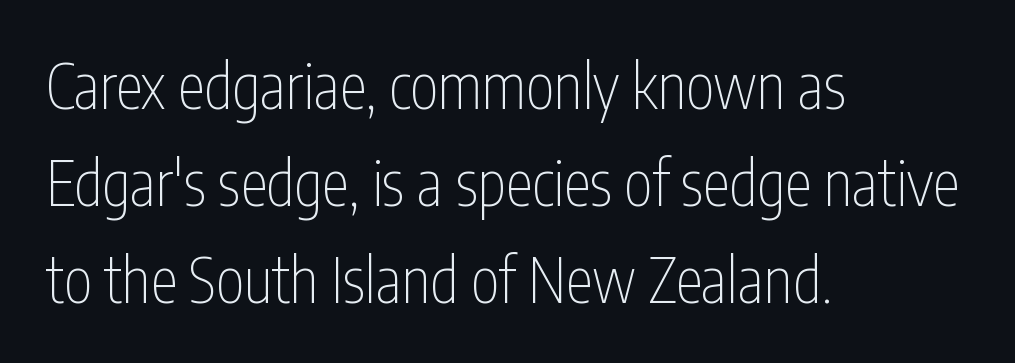
Q: Is the text bold? A: No.
Q: Is the text italic (slanted)? A: No, it is upright.
Q: Is the typeface a serif or a sans-serif typeface? A: Sans-serif.
Q: Is the text underlined? A: No.
Q: How is the paragraph aligned? A: Left-aligned.
Q: Is the spacing between letters normal or unusually wide? A: Normal.
Q: Is the spacing between lines tight, normal or loose? A: Normal.
Q: Width (condensed, normal, or wide)? A: Condensed.
Q: Stroke contrast? A: Low.
Q: x-height? A: Medium.
Q: Monospaced? A: No.
